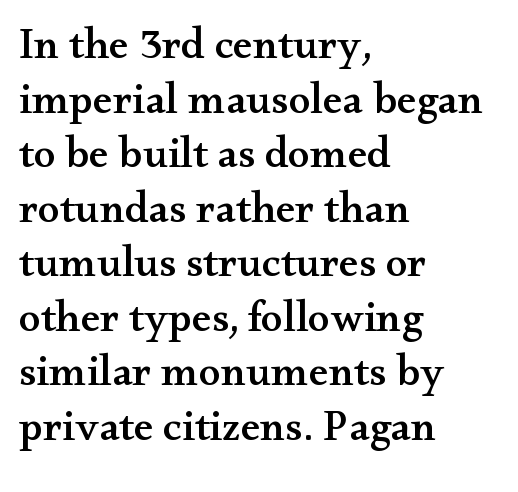
Q: Is the text italic (slanted)? A: No, it is upright.
Q: Is the typeface a serif or a sans-serif typeface? A: Serif.
Q: Is the text underlined? A: No.
Q: How is the paragraph aligned? A: Left-aligned.
Q: Is the spacing between letters normal or unusually wide? A: Normal.
Q: Width (condensed, normal, or wide)? A: Wide.
Q: Stroke contrast? A: Medium.
Q: x-height? A: Small.
Q: Monospaced? A: No.
